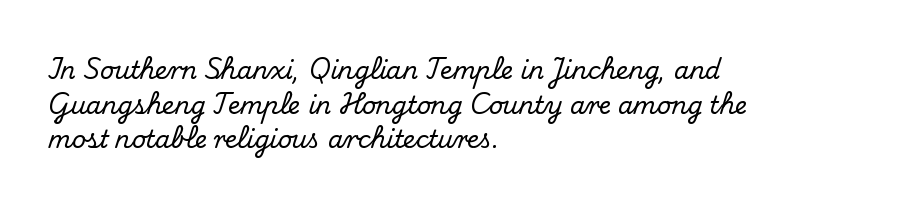
Q: Is the text italic (slanted)? A: Yes.
Q: Is the text underlined? A: No.
Q: How is the paragraph aligned? A: Left-aligned.
Q: Is the spacing between letters normal or unusually wide? A: Normal.
Q: Is the spacing between lines tight, normal or loose? A: Normal.
